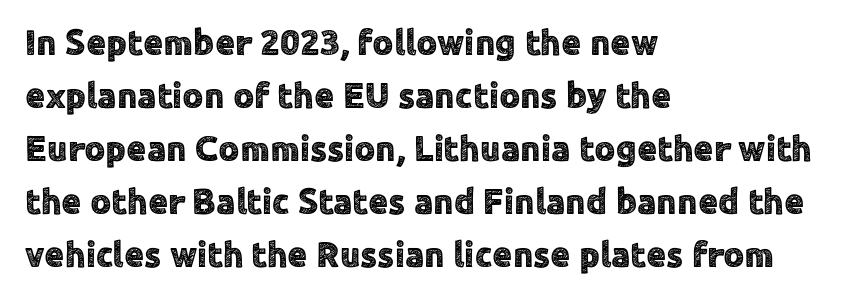
{"serif": "no", "italic": "no", "width": "normal", "x_height": "medium", "monospaced": "no", "underline": "no", "align": "left", "line_spacing": "normal", "line_spacing_ratio": 1.47, "letter_spacing": "normal", "letter_spacing_em": 0.0, "glyph_px": 36}
